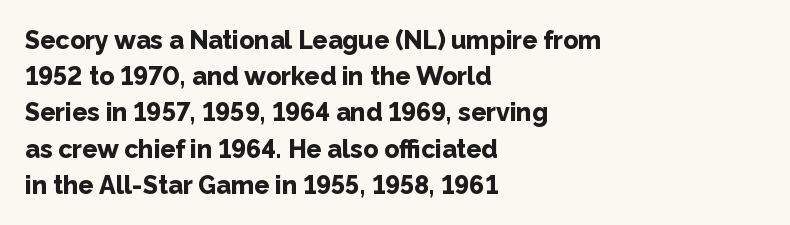
Typesetter's note: full bold, strokes at maximum text heaviness. Rendered with straight, roman letterforms. The line-height multiplier appears to be the usual default. Words appear dense and cohesive because spacing is normal. A student would call this left alignment; a typographer would say flush left, rag right. The baseline area is clear.
